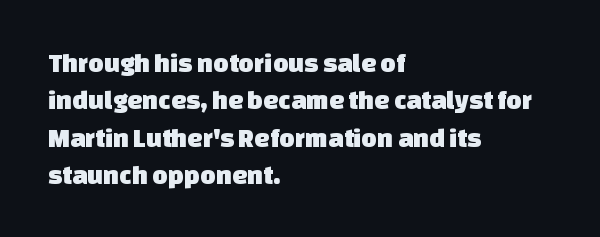
Q: Is the text underlined? A: No.
Q: How is the paragraph aligned? A: Left-aligned.
Q: Is the spacing between letters normal or unusually wide? A: Normal.
Q: Is the spacing between lines tight, normal or loose? A: Normal.
